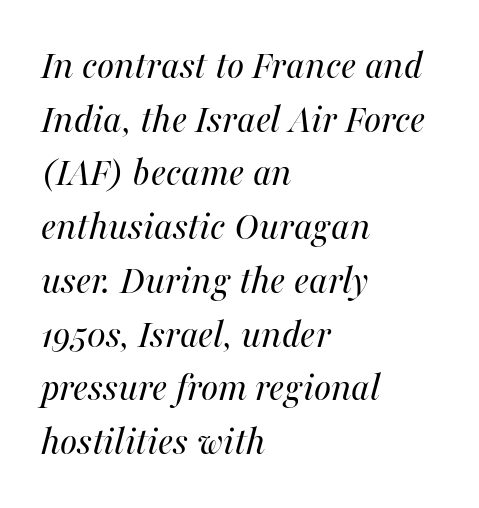
The letterforms sit shoulder to shoulder at normal distance. Weight: in the light-to-regular range. Clear beneath every line of the passage. There's an unmistakable incline to the writing here. Think of a printed novel: that variable character pitch is what you see here. Horizontally, the lines are justified to the leading edge only.
